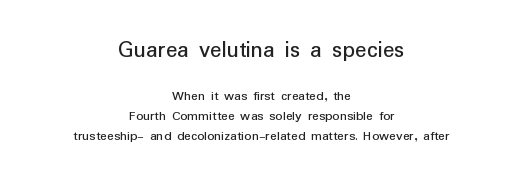
Ordinary non-slanted type is in use. Line spacing here is normal. Underline: absent. These lines stack symmetrically, like a column narrowing and widening about its center. Typesetter's note — upper block bumped up in size, lower block left smaller.
